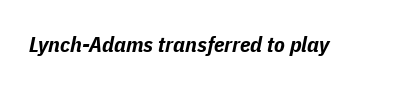
Its strokes are broad and dark, the hallmark of bold type. Standard letterfit; no display-style spreading of the glyphs. You can tell it's italic because the verticals aren't actually vertical. Rule under the text: the space is simply empty.
